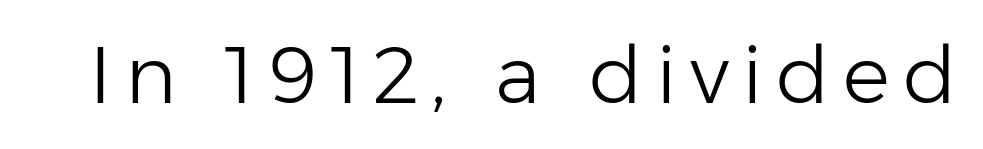
{"serif": "no", "italic": "no", "bold": "no", "weight": "light", "width": "normal", "stroke_contrast": "low", "x_height": "medium", "monospaced": "no", "underline": "no", "glyph_px": 79}
